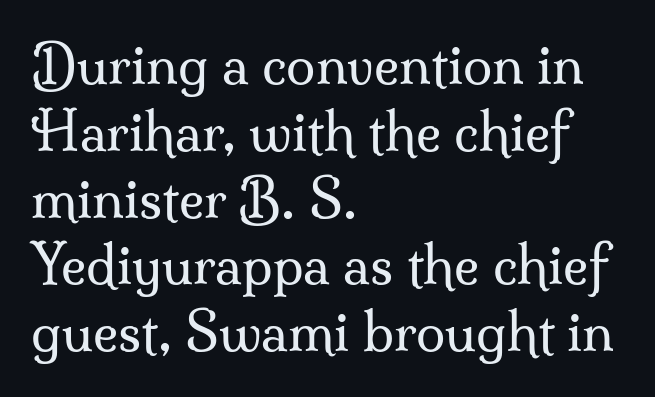
{"serif": "yes", "italic": "no", "bold": "no", "weight": "regular", "width": "normal", "stroke_contrast": "medium", "x_height": "small", "monospaced": "no", "underline": "no", "align": "left", "line_spacing": "normal", "line_spacing_ratio": 1.26, "letter_spacing": "normal", "letter_spacing_em": 0.0, "glyph_px": 53}
